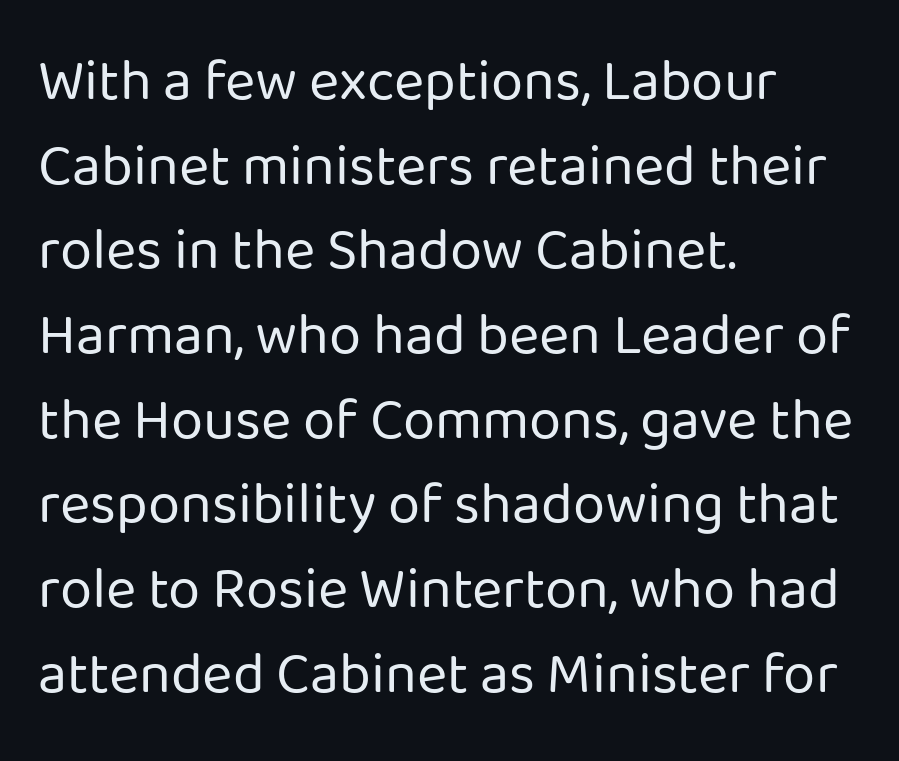
{"serif": "no", "italic": "no", "bold": "no", "weight": "regular", "width": "normal", "stroke_contrast": "low", "x_height": "medium", "monospaced": "no", "underline": "no", "align": "left", "line_spacing": "normal", "line_spacing_ratio": 1.46, "letter_spacing": "normal", "letter_spacing_em": 0.0, "glyph_px": 58}
